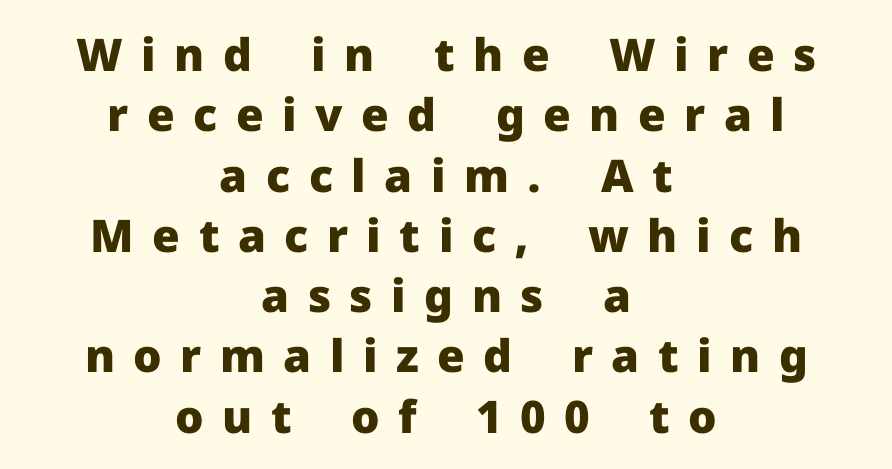
Q: Is the text bold? A: Yes.
Q: Is the text italic (slanted)? A: No, it is upright.
Q: Is the typeface a serif or a sans-serif typeface? A: Sans-serif.
Q: Is the text underlined? A: No.
Q: How is the paragraph aligned? A: Centered.
Q: Is the spacing between letters normal or unusually wide? A: Unusually wide.
Q: Is the spacing between lines tight, normal or loose? A: Normal.
Q: Width (condensed, normal, or wide)? A: Normal.
Q: Stroke contrast? A: Low.
Q: x-height? A: Medium.
Q: Monospaced? A: No.
